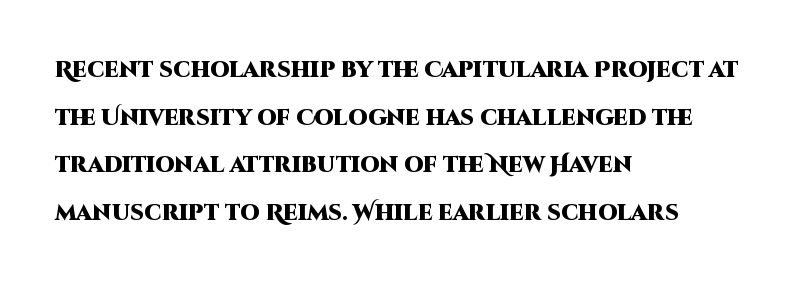
The image shows 22 px bold type, upright; set left-aligned, loose line spacing (2.17x), normal letter spacing, not underlined.
